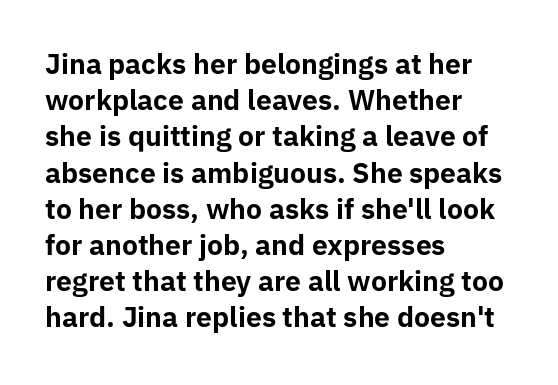
Does the weight exceed regular? Yes, all the way to bold. Inter-character spacing is left at the font's built-in metrics. If you drew a ruler down the left edge, every line would touch it. Only glyphs here, with clear space below each row. This sample keeps an unexceptional amount of space between lines.
